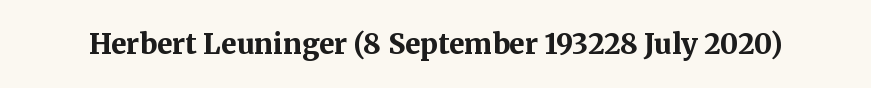
{"serif": "yes", "italic": "no", "bold": "yes", "weight": "bold", "width": "normal", "stroke_contrast": "medium", "x_height": "medium", "monospaced": "no", "underline": "no", "letter_spacing": "normal", "letter_spacing_em": 0.0, "glyph_px": 28}
